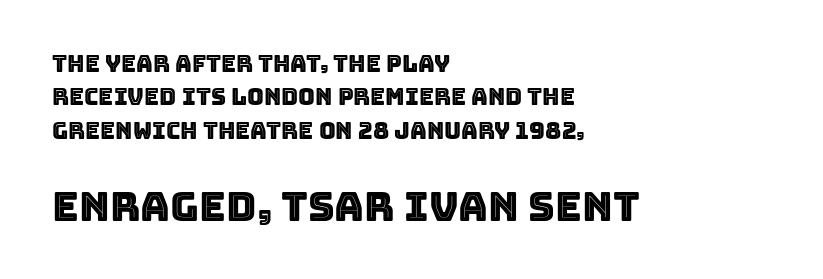
{"italic": "no", "width": "normal", "x_height": "large", "monospaced": "no", "underline": "no", "align": "left", "line_spacing": "normal", "line_spacing_ratio": 1.45, "letter_spacing": "normal", "letter_spacing_em": 0.0, "larger_block": "second", "size_ratio": 1.78, "glyph_px": 41}
